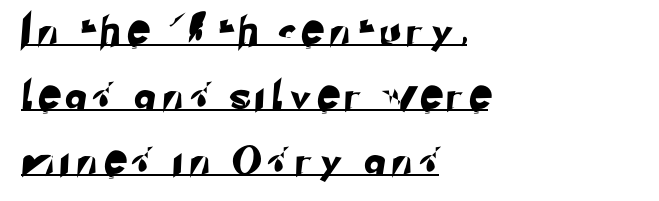
Q: Is the typeface a serif or a sans-serif typeface? A: Sans-serif.
Q: Is the text underlined? A: Yes.
Q: How is the paragraph aligned? A: Left-aligned.
Q: Is the spacing between letters normal or unusually wide? A: Unusually wide.
Q: Is the spacing between lines tight, normal or loose? A: Loose.
Q: Width (condensed, normal, or wide)? A: Normal.
Q: Stroke contrast? A: Low.
Q: x-height? A: Small.
Q: Monospaced? A: No.
